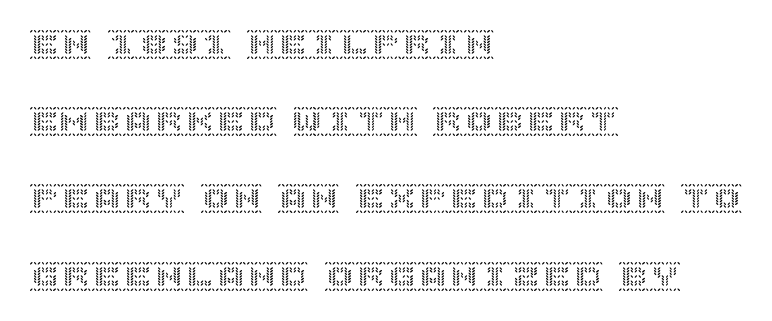
Reading down the column, the eye jumps a long way to each next line. Here the glyphs are tracked normally, forming tight word shapes. One-word summary of the alignment: left. Style check: upright. The area under the type is left untouched.
